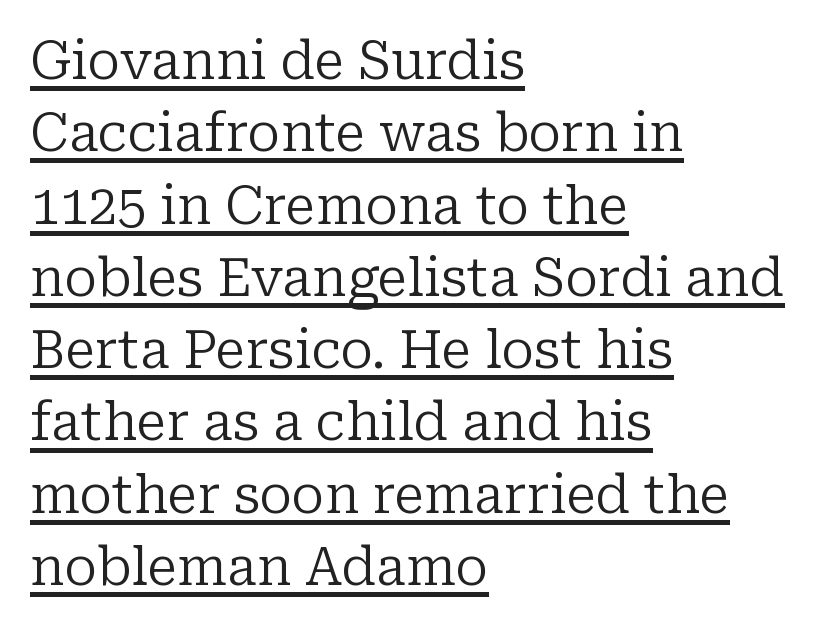
The image shows 52 px regular-weight serif type, upright; set left-aligned, normal line spacing (1.39x), normal letter spacing, underlined; low stroke contrast and a medium x-height.
